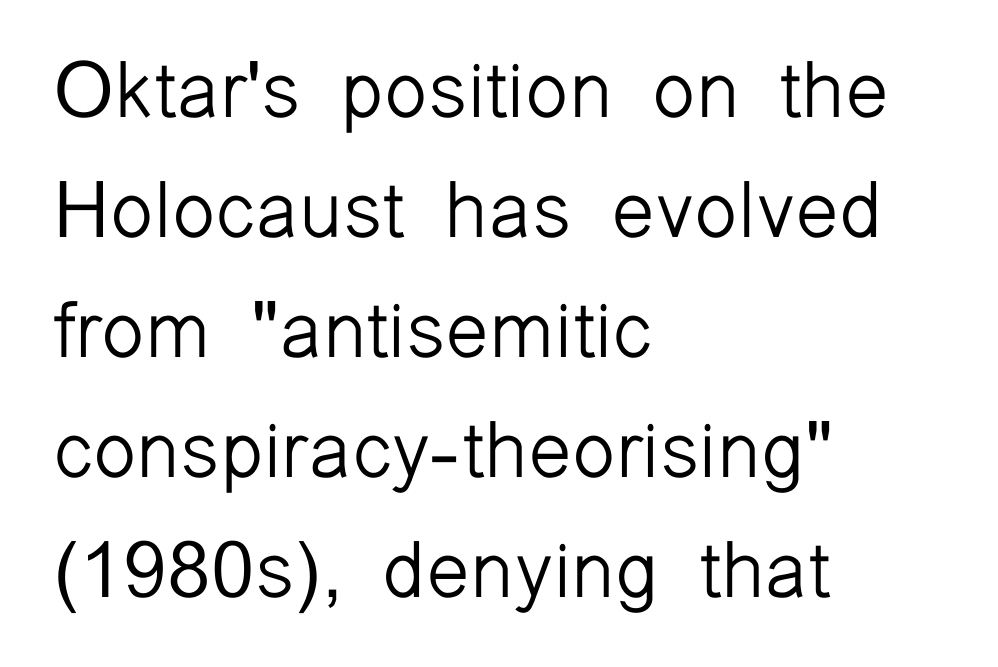
Line beginnings align vertically; line endings do not. Do the characters align in a grid? No, the font is proportional. Glyph-to-glyph distance matches everyday printed text. Nobody drew a line under any word here. These lines are composed in type without serifs.
